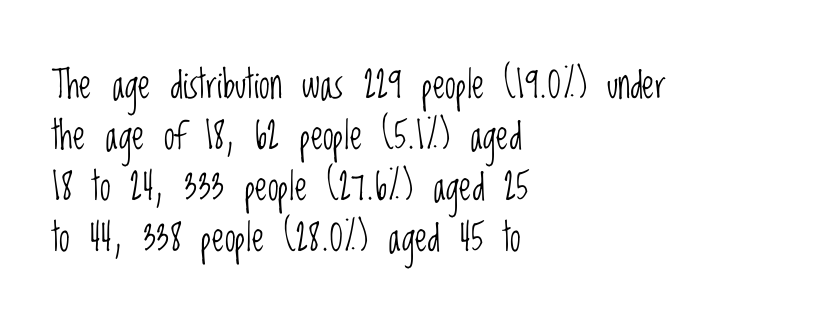
These lines are composed in type without serifs. Default kerning and tracking; the words read as compact shapes. Note the varied advance widths — an 'i' is clearly narrower than an 'm'. The lines sit at an ordinary, default distance from one another.
